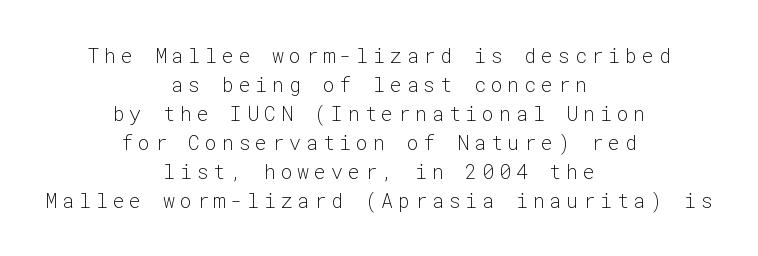
Q: Is the text bold? A: No.
Q: Is the text italic (slanted)? A: No, it is upright.
Q: Is the text underlined? A: No.
Q: How is the paragraph aligned? A: Centered.
Q: Is the spacing between letters normal or unusually wide? A: Unusually wide.
Q: Is the spacing between lines tight, normal or loose? A: Normal.
